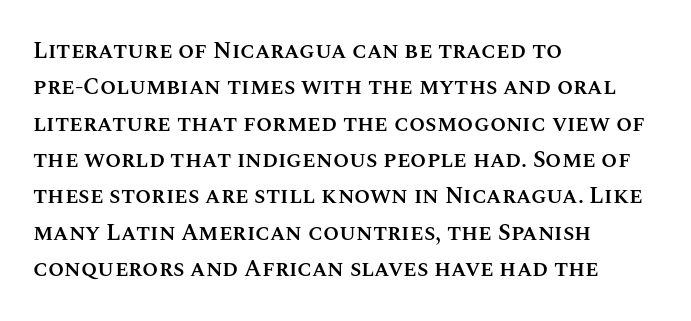
Q: Is the text bold? A: Semi-bold.
Q: Is the text italic (slanted)? A: No, it is upright.
Q: Is the text underlined? A: No.
Q: How is the paragraph aligned? A: Left-aligned.
Q: Is the spacing between letters normal or unusually wide? A: Normal.
Q: Is the spacing between lines tight, normal or loose? A: Normal.
